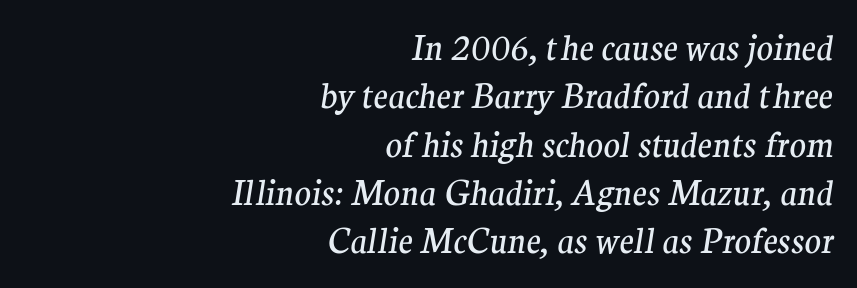
{"serif": "yes", "italic": "yes", "lean": "right", "slant_degrees": 9, "bold": "no", "weight": "regular", "width": "normal", "stroke_contrast": "medium", "x_height": "medium", "monospaced": "no", "underline": "no", "align": "right", "line_spacing": "normal", "line_spacing_ratio": 1.42, "letter_spacing": "normal", "letter_spacing_em": 0.0, "glyph_px": 34}
